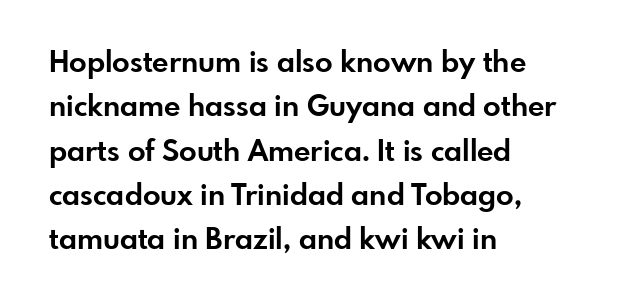
{"serif": "no", "italic": "no", "bold": "yes", "weight": "bold", "width": "normal", "stroke_contrast": "low", "x_height": "small", "monospaced": "no", "underline": "no", "align": "left", "line_spacing": "normal", "line_spacing_ratio": 1.53, "letter_spacing": "normal", "letter_spacing_em": 0.0, "glyph_px": 29}
